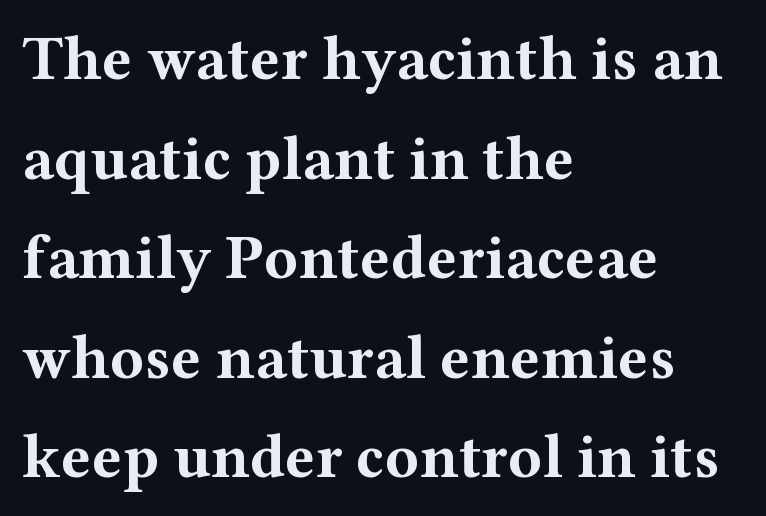
The image shows 63 px bold, wide serif type, upright; set left-aligned, normal line spacing (1.58x), normal letter spacing, not underlined; medium stroke contrast and a medium x-height.
